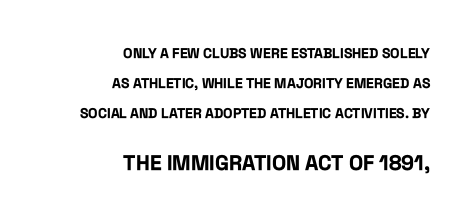
{"italic": "no", "bold": "yes", "underline": "no", "align": "right", "line_spacing": "loose", "line_spacing_ratio": 2.13, "letter_spacing": "normal", "letter_spacing_em": 0.0, "larger_block": "second", "size_ratio": 1.5, "glyph_px": 21}
